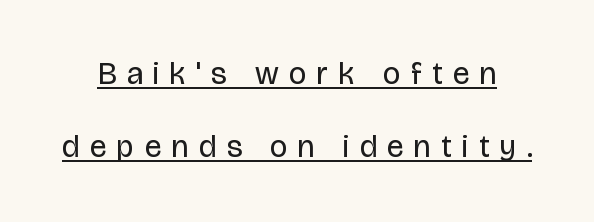
Q: Is the text bold? A: No.
Q: Is the text italic (slanted)? A: No, it is upright.
Q: Is the typeface a serif or a sans-serif typeface? A: Sans-serif.
Q: Is the text underlined? A: Yes.
Q: Is the spacing between letters normal or unusually wide? A: Unusually wide.
Q: Is the spacing between lines tight, normal or loose? A: Loose.
Q: Width (condensed, normal, or wide)? A: Condensed.
Q: Stroke contrast? A: Low.
Q: x-height? A: Large.
Q: Monospaced? A: No.
